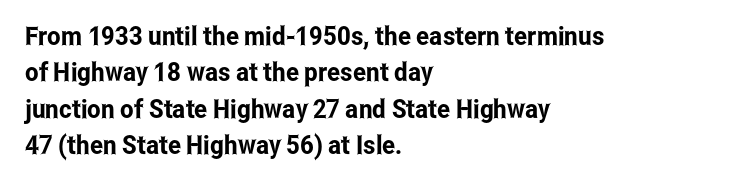
{"italic": "no", "underline": "no", "align": "left", "line_spacing": "normal", "line_spacing_ratio": 1.4, "letter_spacing": "normal", "letter_spacing_em": 0.0, "glyph_px": 26}
